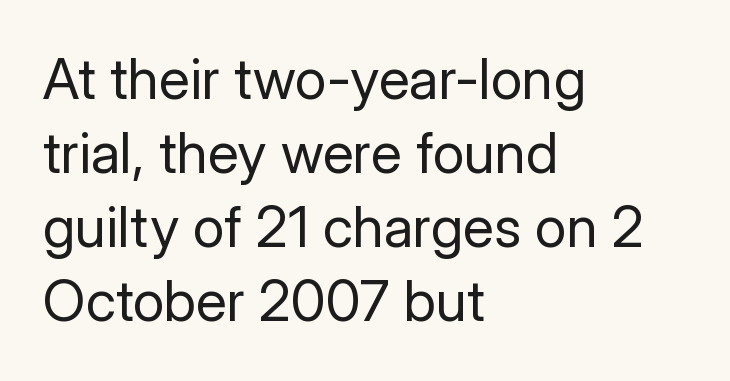
The image shows 57 px regular-weight sans-serif type, upright; set left-aligned, normal line spacing (1.3x), normal letter spacing, not underlined; low stroke contrast and a medium x-height.
